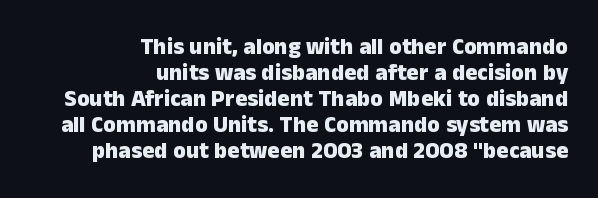
Caption: standard tracking, unaltered. Rule under the text: the space is simply empty. These lines are set flush right with a ragged left edge. The passage shown stacks its lines with hardly any gap. Do the letters lean? They stand straight. Emphasis by weight is at full strength: bold.
